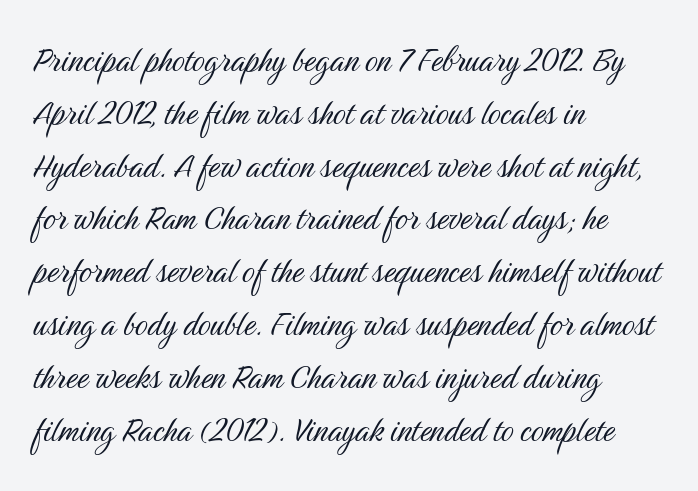
{"serif": "no", "bold": "no", "weight": "light", "width": "condensed", "stroke_contrast": "medium", "x_height": "medium", "monospaced": "no", "underline": "no", "align": "left", "line_spacing": "normal", "line_spacing_ratio": 1.32, "letter_spacing": "normal", "letter_spacing_em": 0.0, "glyph_px": 40}
